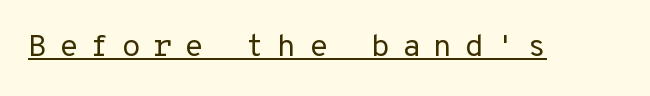
Q: Is the text bold? A: No.
Q: Is the text italic (slanted)? A: No, it is upright.
Q: Is the typeface a serif or a sans-serif typeface? A: Sans-serif.
Q: Is the text underlined? A: Yes.
Q: Is the spacing between letters normal or unusually wide? A: Unusually wide.
Q: Width (condensed, normal, or wide)? A: Normal.
Q: Stroke contrast? A: Low.
Q: x-height? A: Medium.
